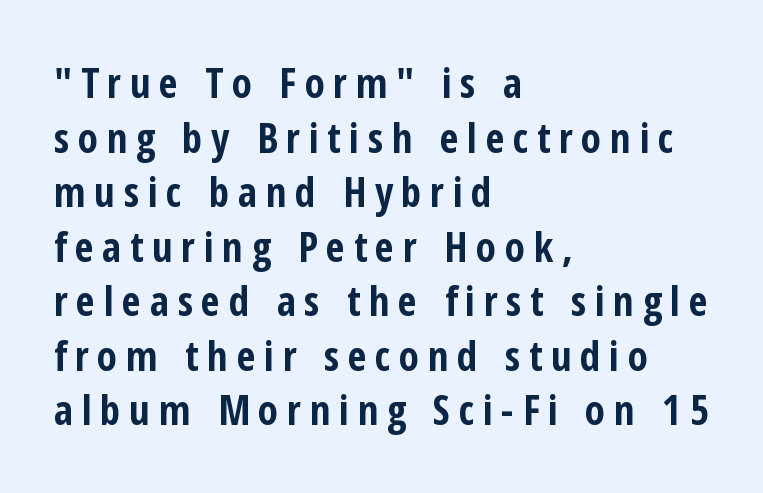
Check the space under the baseline: it is left empty. Loose tracking; the words dissolve into strings of separated letters. Note the varied advance widths — an 'i' is clearly narrower than an 'm'. You can tell from the bare stems that sans-serif type was used. Pretty heavy lettering here — definitely bold. Reading down the block, your eye returns to a fixed left position each line.
